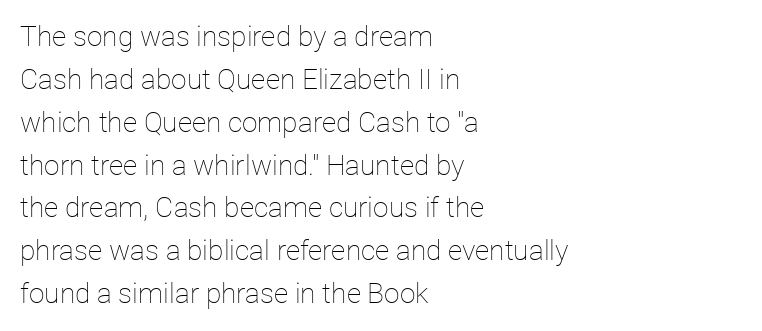
Q: Is the text bold? A: No.
Q: Is the text italic (slanted)? A: No, it is upright.
Q: Is the text underlined? A: No.
Q: How is the paragraph aligned? A: Left-aligned.
Q: Is the spacing between letters normal or unusually wide? A: Normal.
Q: Is the spacing between lines tight, normal or loose? A: Normal.
Q: Width (condensed, normal, or wide)? A: Normal.
Q: Stroke contrast? A: Low.
Q: x-height? A: Medium.
Q: Monospaced? A: No.
